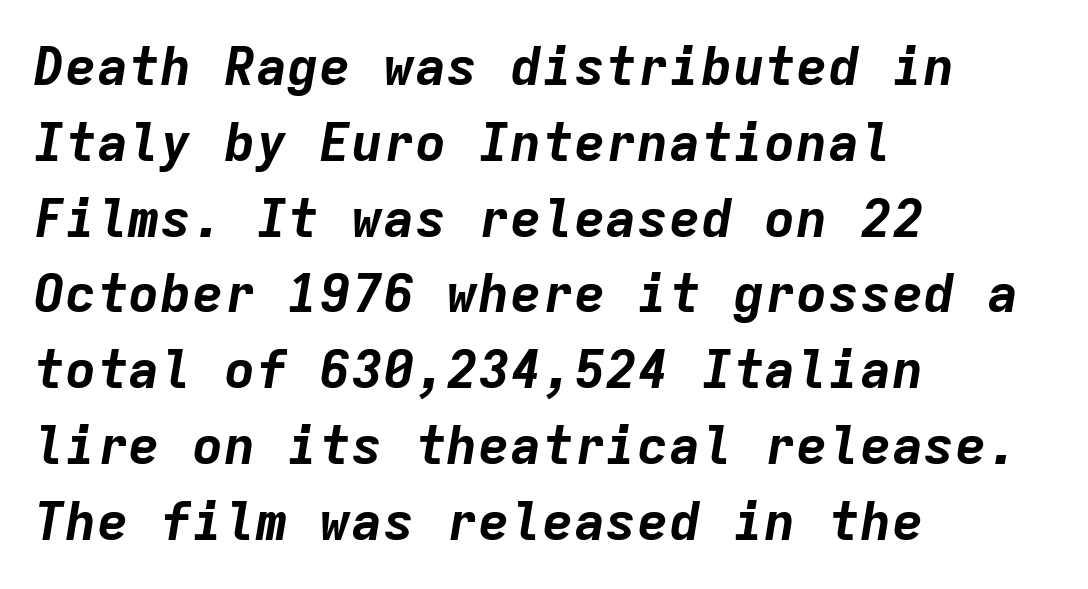
Reading down the block, your eye returns to a fixed left position each line. This rendering leaves character spacing at its baseline value. Looking at the ascenders, they clearly lean. Typesetter's note: full bold, strokes at maximum text heaviness. The area under the type is left untouched. Is there much room between lines? A standard amount, neither cramped nor airy.
